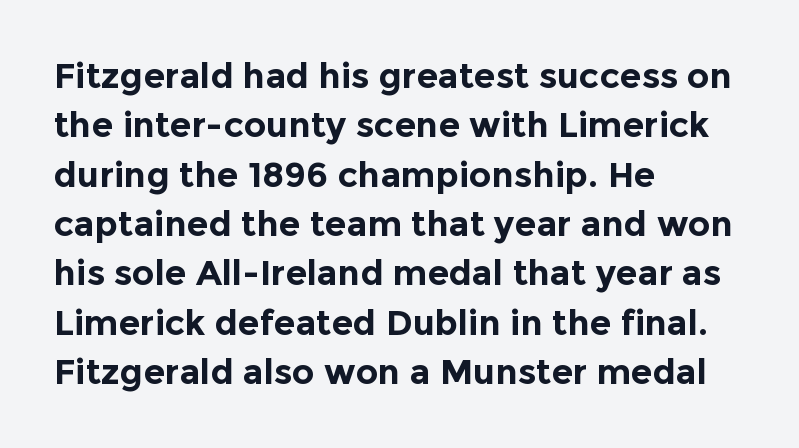
Q: Is the text bold? A: Yes.
Q: Is the text italic (slanted)? A: No, it is upright.
Q: Is the typeface a serif or a sans-serif typeface? A: Sans-serif.
Q: Is the text underlined? A: No.
Q: How is the paragraph aligned? A: Left-aligned.
Q: Is the spacing between letters normal or unusually wide? A: Normal.
Q: Is the spacing between lines tight, normal or loose? A: Normal.
Q: Width (condensed, normal, or wide)? A: Normal.
Q: x-height? A: Medium.
Q: Monospaced? A: No.
